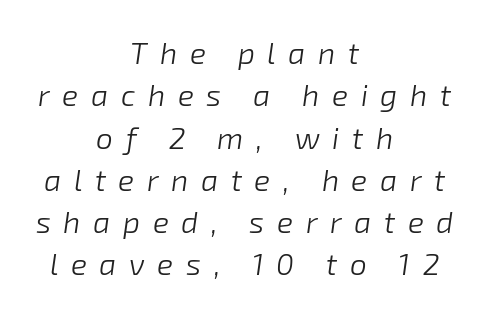
The image shows 30 px light type, italic (leaning right); set centered, normal line spacing (1.41x), unusually wide letter spacing (+0.42 em), not underlined; low stroke contrast and a medium x-height.
